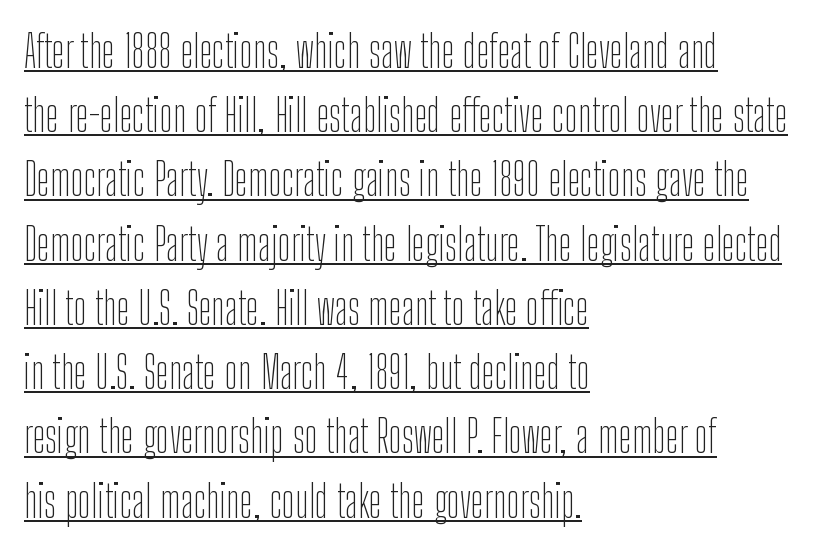
The image shows 44 px thin, condensed sans-serif type, upright; set left-aligned, normal line spacing (1.46x), normal letter spacing, underlined; low stroke contrast and a medium x-height.
